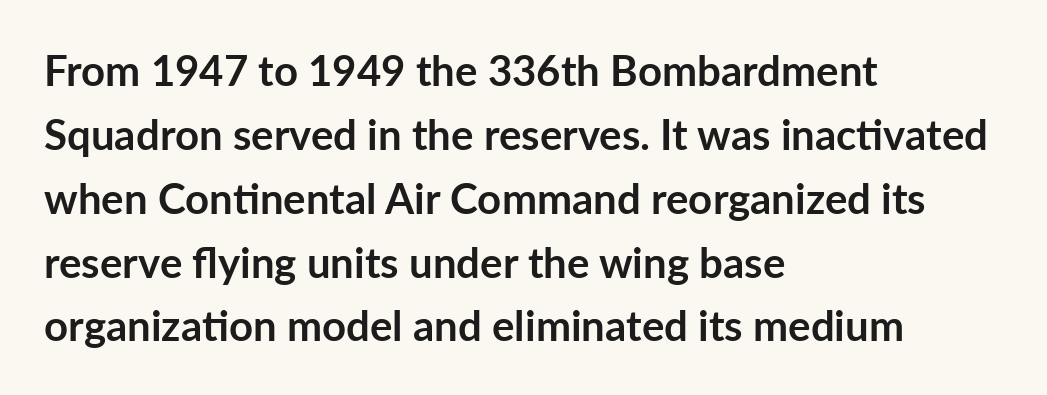
Nothing sits at the stroke ends, so this counts as sans-serif. Varying glyph widths throughout — classic text-font behaviour. Descenders hang freely into open space. Notice how the passage keeps a crisp vertical edge on the left only. The letterforms sit shoulder to shoulder at normal distance.
